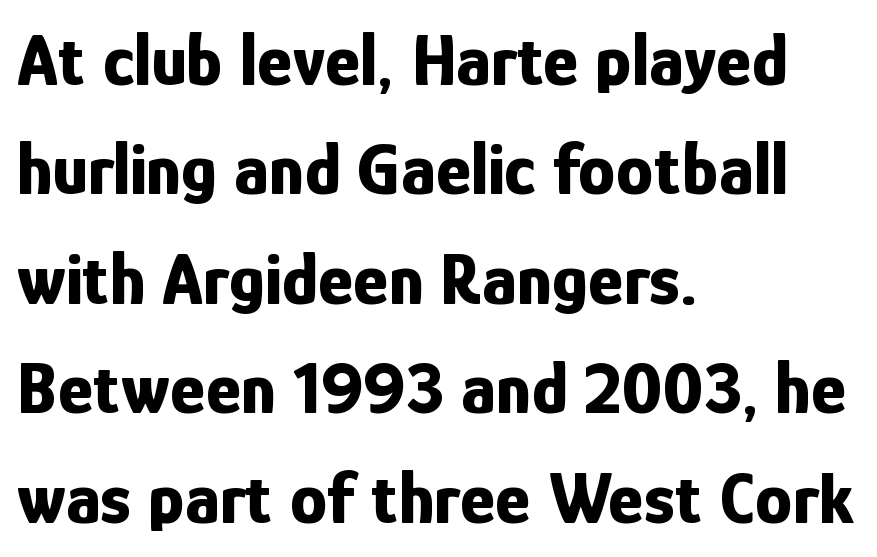
The image shows 75 px bold, condensed sans-serif type, upright; set left-aligned, normal line spacing (1.46x), normal letter spacing, not underlined; low stroke contrast and a medium x-height.
